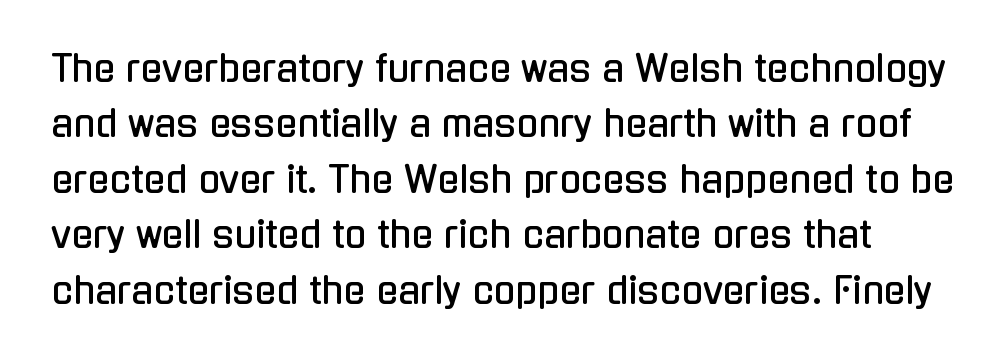
The image shows 36 px condensed sans-serif type, upright; set normal line spacing (1.54x), normal letter spacing, not underlined; low stroke contrast and a medium x-height.
